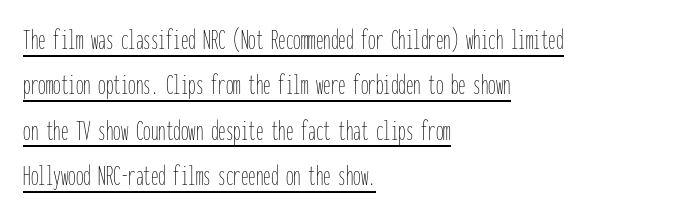
Upright lettering throughout. Students, observe the line beneath the letters — that is underlining. The compositor pushed each line to the left boundary. A light-to-regular cut is what we see here.
